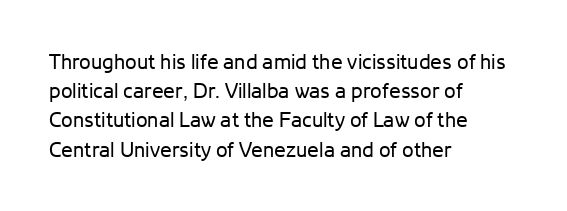
Tracking here is standard; glyphs follow each other at the usual distance. Heft: none added — not bold. These lines are set flush left with a ragged right edge. The letters stand straight up with perfectly vertical stems. Has an underline been added? It has not.
